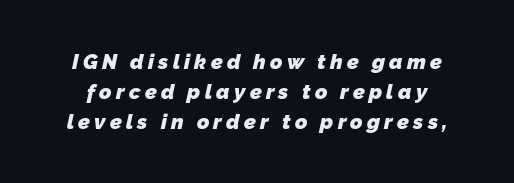
Q: Is the text bold? A: Yes.
Q: Is the text underlined? A: No.
Q: Is the spacing between letters normal or unusually wide? A: Unusually wide.
Q: Is the spacing between lines tight, normal or loose? A: Normal.
